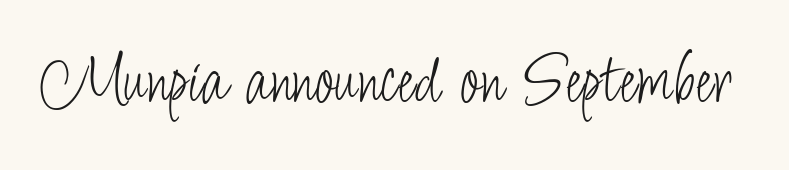
The image shows 75 px light, condensed sans-serif type; set normal letter spacing, not underlined; low stroke contrast and a small x-height.
